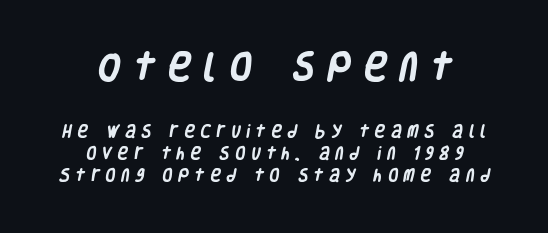
The image shows 31 px heavy, condensed sans-serif type; set centered, normal line spacing (1.57x), unusually wide letter spacing (+0.44 em), not underlined; the first (top) block is 2.21x larger; low stroke contrast and a large x-height.
